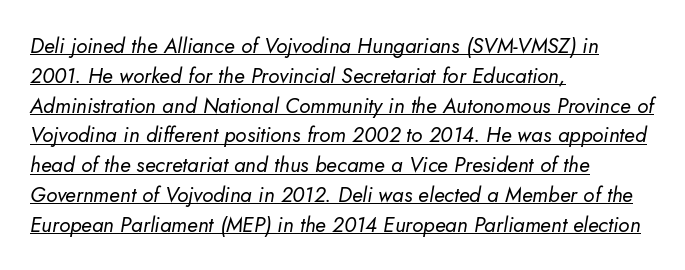
The image shows 21 px text type, italic (leaning right); set left-aligned, normal line spacing (1.42x), normal letter spacing, underlined.
